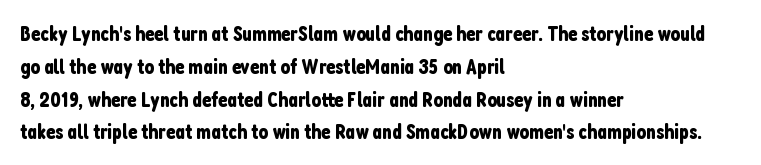
Q: Is the text italic (slanted)? A: No, it is upright.
Q: Is the text underlined? A: No.
Q: How is the paragraph aligned? A: Left-aligned.
Q: Is the spacing between letters normal or unusually wide? A: Normal.
Q: Is the spacing between lines tight, normal or loose? A: Normal.
